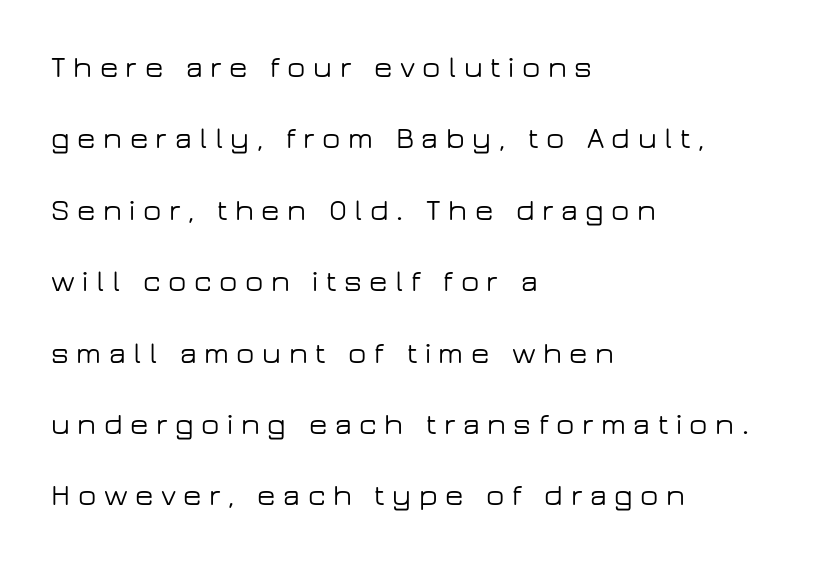
Q: Is the text italic (slanted)? A: No, it is upright.
Q: Is the typeface a serif or a sans-serif typeface? A: Sans-serif.
Q: Is the text underlined? A: No.
Q: How is the paragraph aligned? A: Left-aligned.
Q: Is the spacing between letters normal or unusually wide? A: Unusually wide.
Q: Is the spacing between lines tight, normal or loose? A: Loose.
Q: Width (condensed, normal, or wide)? A: Wide.
Q: Stroke contrast? A: Low.
Q: x-height? A: Medium.
Q: Monospaced? A: No.
